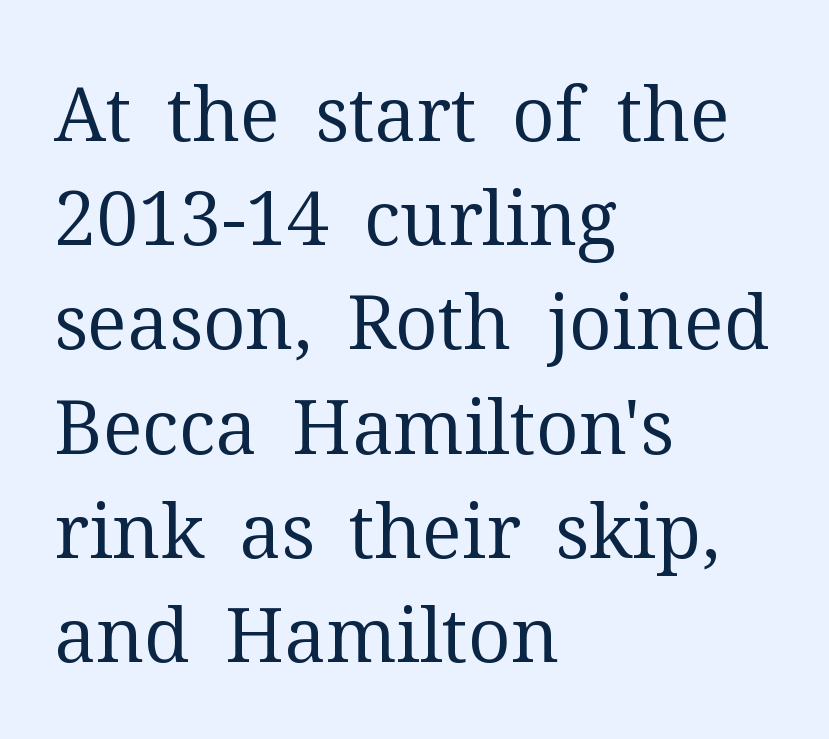
{"serif": "yes", "italic": "no", "bold": "no", "weight": "regular", "width": "normal", "stroke_contrast": "medium", "x_height": "medium", "monospaced": "no", "underline": "no", "align": "left", "line_spacing": "normal", "line_spacing_ratio": 1.39, "letter_spacing": "normal", "letter_spacing_em": 0.0, "glyph_px": 75}
